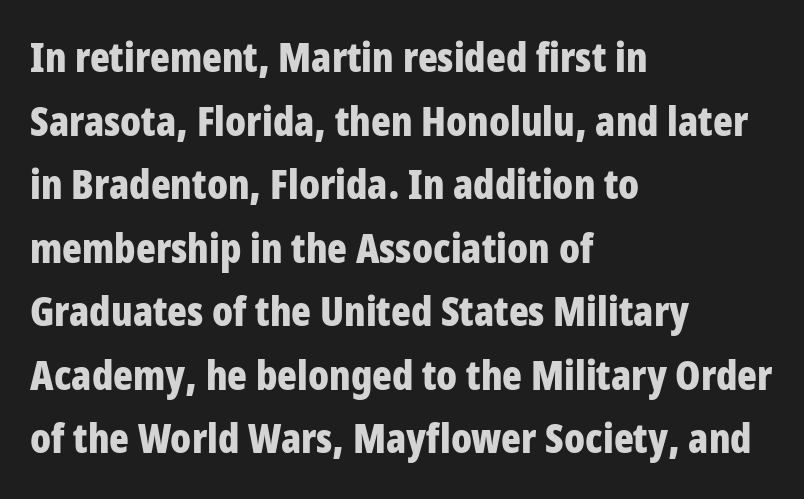
Q: Is the text bold? A: Yes.
Q: Is the text italic (slanted)? A: No, it is upright.
Q: Is the typeface a serif or a sans-serif typeface? A: Sans-serif.
Q: Is the text underlined? A: No.
Q: How is the paragraph aligned? A: Left-aligned.
Q: Is the spacing between letters normal or unusually wide? A: Normal.
Q: Is the spacing between lines tight, normal or loose? A: Normal.
Q: Width (condensed, normal, or wide)? A: Condensed.
Q: Stroke contrast? A: Low.
Q: x-height? A: Large.
Q: Monospaced? A: No.
